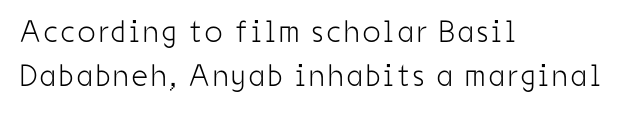
A sans-serif font was chosen for this passage. Notice how the stems are strictly vertical — no italics here. Baseline-to-baseline distance is the conventional proportion of letter height. Line beginnings align vertically; line endings do not.
